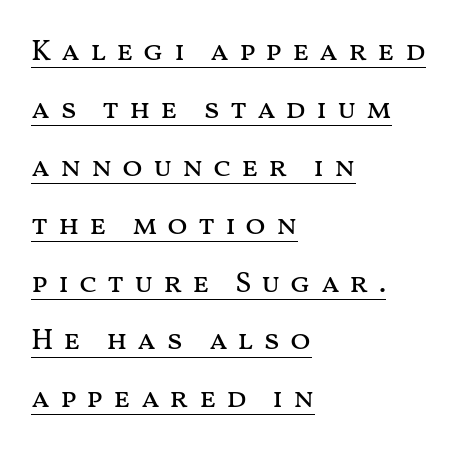
Does a line run under the words? Yes, clearly. Regarding leading, the lines here are spaced well apart. Ascenders rise straight up at ninety degrees. Here the designer chose a conventional face with non-uniform glyph widths. The strokes carry an ordinary text weight at most.
